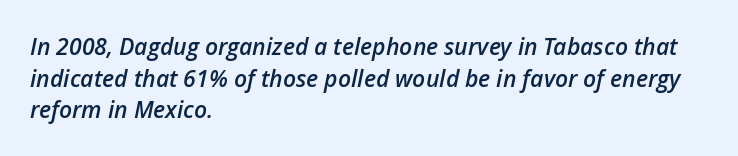
{"italic": "yes", "lean": "right", "slant_degrees": 12, "bold": "semi", "underline": "no", "align": "left", "line_spacing": "normal", "line_spacing_ratio": 1.38, "letter_spacing": "normal", "letter_spacing_em": 0.0, "glyph_px": 23}
